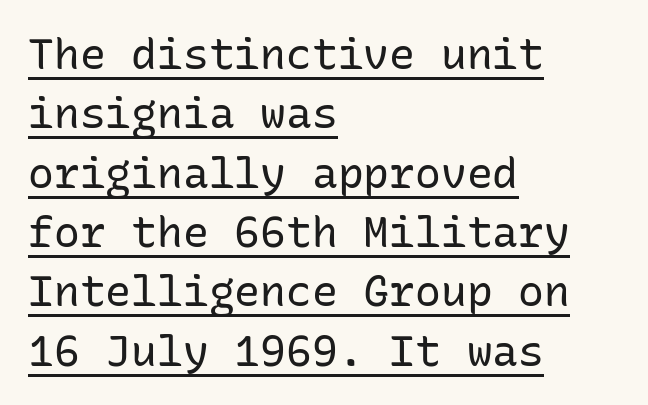
The image shows 43 px regular-weight sans-serif type, upright, monospaced; set left-aligned, normal line spacing (1.38x), normal letter spacing, underlined; low stroke contrast and a medium x-height.
